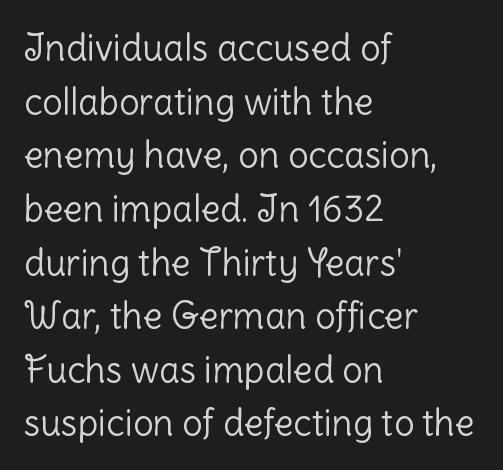
Q: Is the text bold? A: No.
Q: Is the text italic (slanted)? A: No, it is upright.
Q: Is the typeface a serif or a sans-serif typeface? A: Sans-serif.
Q: Is the text underlined? A: No.
Q: How is the paragraph aligned? A: Left-aligned.
Q: Is the spacing between letters normal or unusually wide? A: Normal.
Q: Is the spacing between lines tight, normal or loose? A: Normal.
Q: Width (condensed, normal, or wide)? A: Normal.
Q: Stroke contrast? A: Low.
Q: x-height? A: Medium.
Q: Monospaced? A: No.
